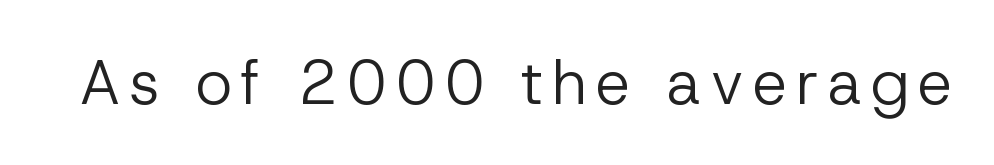
Q: Is the text bold? A: No.
Q: Is the text italic (slanted)? A: No, it is upright.
Q: Is the typeface a serif or a sans-serif typeface? A: Sans-serif.
Q: Is the text underlined? A: No.
Q: Width (condensed, normal, or wide)? A: Normal.
Q: Stroke contrast? A: Low.
Q: x-height? A: Medium.
Q: Monospaced? A: No.
